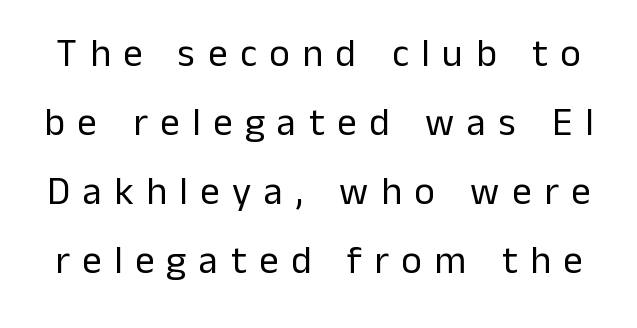
Q: Is the text bold? A: No.
Q: Is the text italic (slanted)? A: No, it is upright.
Q: Is the typeface a serif or a sans-serif typeface? A: Sans-serif.
Q: Is the text underlined? A: No.
Q: Is the spacing between letters normal or unusually wide? A: Unusually wide.
Q: Width (condensed, normal, or wide)? A: Normal.
Q: Stroke contrast? A: Low.
Q: x-height? A: Medium.
Q: Monospaced? A: No.
